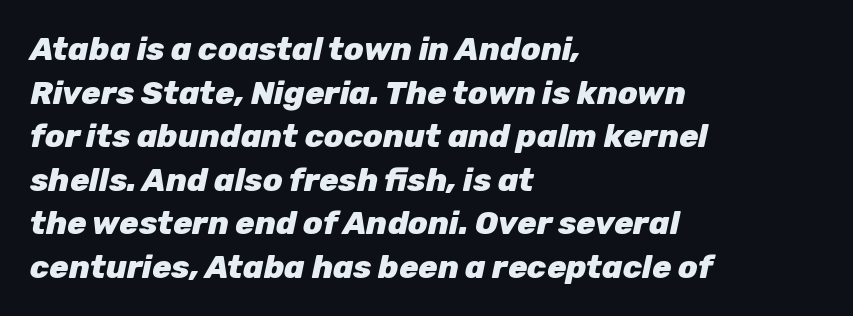
Q: Is the text bold? A: Yes.
Q: Is the text italic (slanted)? A: Yes, it leans right by about 12 degrees.
Q: Is the text underlined? A: No.
Q: How is the paragraph aligned? A: Left-aligned.
Q: Is the spacing between letters normal or unusually wide? A: Normal.
Q: Is the spacing between lines tight, normal or loose? A: Normal.
Q: Width (condensed, normal, or wide)? A: Normal.
Q: Stroke contrast? A: Low.
Q: x-height? A: Medium.
Q: Monospaced? A: No.
